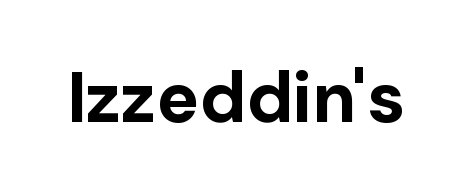
Q: Is the text bold? A: Yes.
Q: Is the text italic (slanted)? A: No, it is upright.
Q: Is the typeface a serif or a sans-serif typeface? A: Sans-serif.
Q: Is the text underlined? A: No.
Q: Is the spacing between letters normal or unusually wide? A: Normal.
Q: Width (condensed, normal, or wide)? A: Normal.
Q: Stroke contrast? A: Low.
Q: x-height? A: Medium.
Q: Monospaced? A: No.
